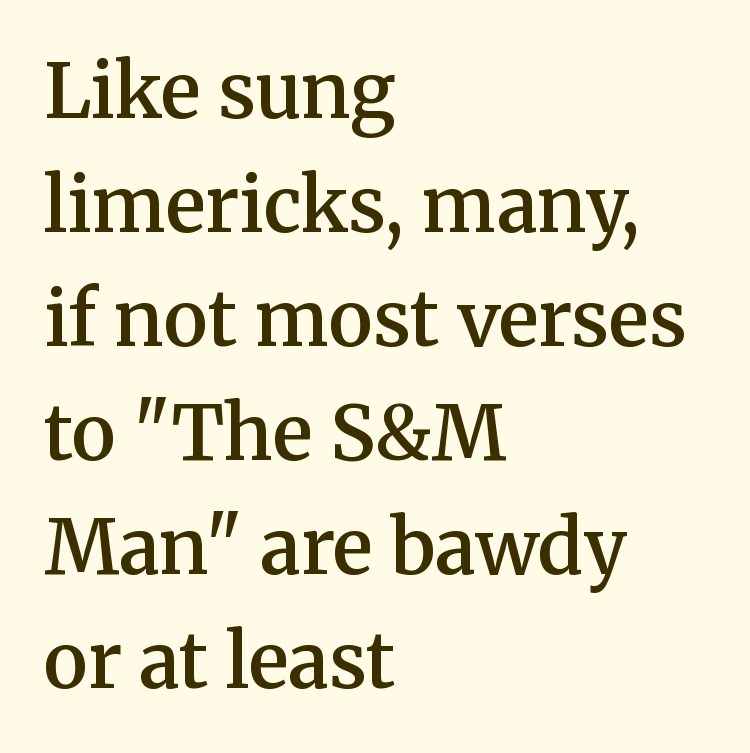
The image shows 75 px semibold serif type, upright; set left-aligned, normal line spacing (1.52x), normal letter spacing, not underlined; medium stroke contrast and a medium x-height.
